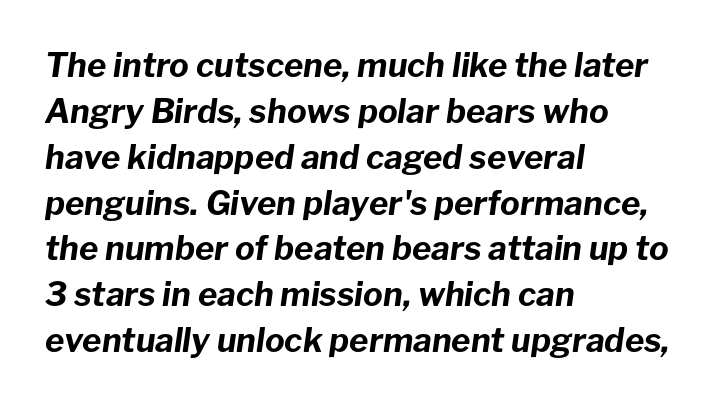
Students, observe: this is what conventionally led text looks like. This sample uses an oblique cut, with every glyph tilted off the vertical. Think of a printed novel: that variable character pitch is what you see here. Thick stems and heavy bowls — unmistakably bold. Alignment: flush left. Unmarked baselines from the first word to the last.
